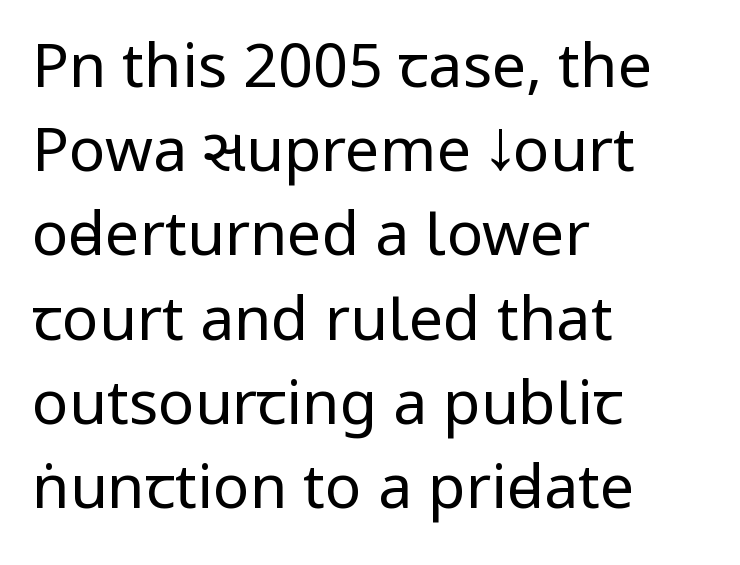
The image shows 61 px regular-weight, condensed sans-serif type, upright; set left-aligned, normal line spacing (1.38x), normal letter spacing, not underlined; low stroke contrast and a large x-height.
